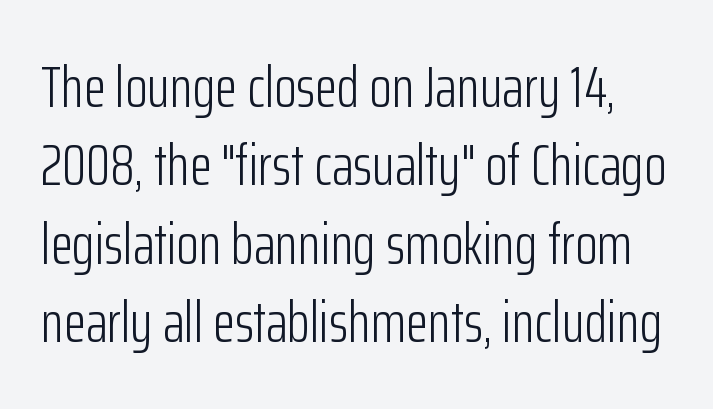
{"serif": "no", "italic": "no", "bold": "no", "weight": "light", "width": "condensed", "stroke_contrast": "low", "x_height": "medium", "monospaced": "no", "underline": "no", "line_spacing": "normal", "line_spacing_ratio": 1.35, "letter_spacing": "normal", "letter_spacing_em": 0.0, "glyph_px": 58}
